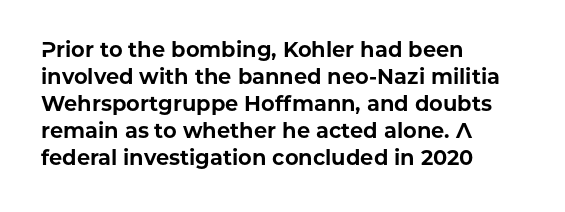
The space directly below the letters is spotless. In terms of leading, this rendering sits right in the middle. Notice how the stems are strictly vertical — no italics here. Honestly, the letter spacing is just normal — you wouldn't notice it. Typesetter's note: full bold, strokes at maximum text heaviness.
